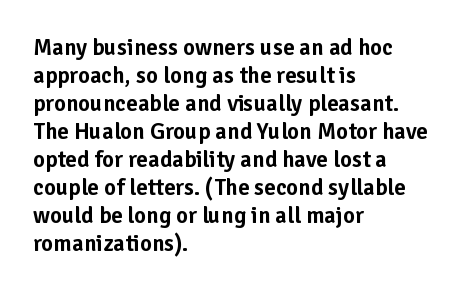
Q: Is the text italic (slanted)? A: No, it is upright.
Q: Is the text underlined? A: No.
Q: How is the paragraph aligned? A: Left-aligned.
Q: Is the spacing between letters normal or unusually wide? A: Normal.
